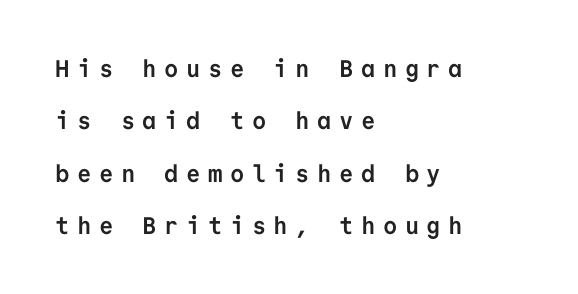
Caption: expanded tracking, letters set apart. Reading down the block, your eye returns to a fixed left position each line. What weight is shown? A full bold with thick strokes. A typesetter would call this leading open, well beyond the default. Vertical strokes here are truly vertical.
